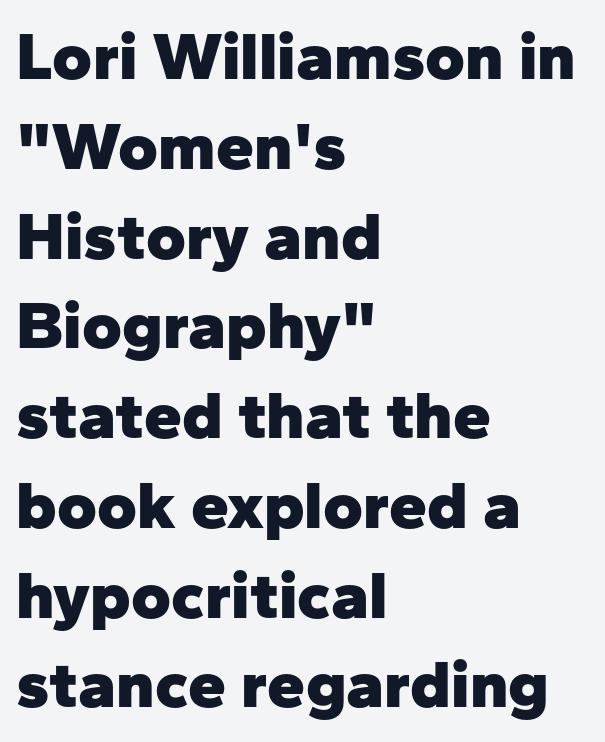
Q: Is the text bold? A: Yes.
Q: Is the text italic (slanted)? A: No, it is upright.
Q: Is the typeface a serif or a sans-serif typeface? A: Sans-serif.
Q: Is the text underlined? A: No.
Q: How is the paragraph aligned? A: Left-aligned.
Q: Is the spacing between letters normal or unusually wide? A: Normal.
Q: Is the spacing between lines tight, normal or loose? A: Normal.
Q: Width (condensed, normal, or wide)? A: Normal.
Q: Stroke contrast? A: Low.
Q: x-height? A: Medium.
Q: Monospaced? A: No.
